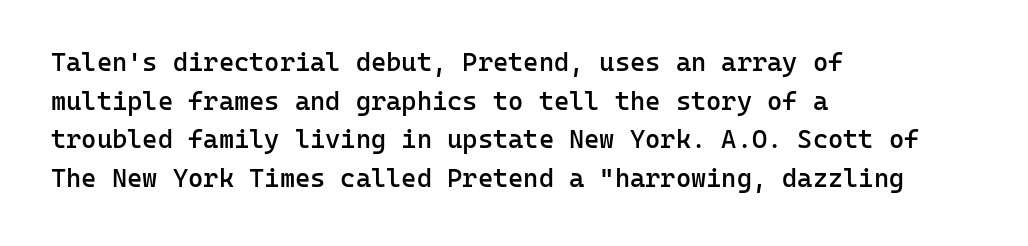
{"italic": "no", "bold": "semi", "underline": "no", "align": "left", "line_spacing": "normal", "line_spacing_ratio": 1.49, "letter_spacing": "normal", "letter_spacing_em": 0.0, "glyph_px": 26}
